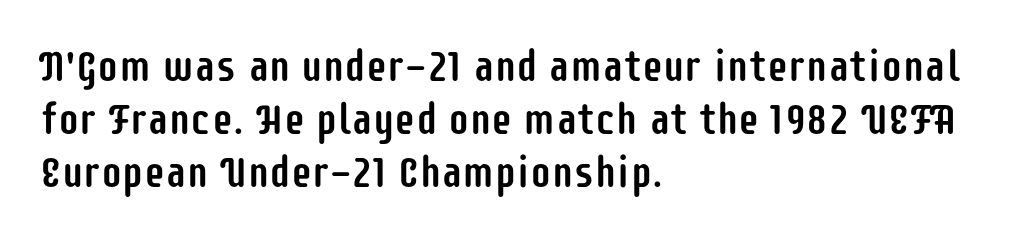
Q: Is the text italic (slanted)? A: No, it is upright.
Q: Is the typeface a serif or a sans-serif typeface? A: Sans-serif.
Q: Is the text underlined? A: No.
Q: How is the paragraph aligned? A: Left-aligned.
Q: Is the spacing between letters normal or unusually wide? A: Normal.
Q: Width (condensed, normal, or wide)? A: Condensed.
Q: Stroke contrast? A: Low.
Q: x-height? A: Large.
Q: Monospaced? A: No.
